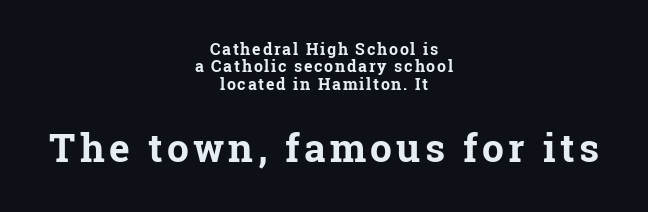
The image shows 39 px bold serif type, upright; set centered, tight line spacing (1.08x), not underlined; the second (bottom) block is 2.44x larger; low stroke contrast and a medium x-height.
